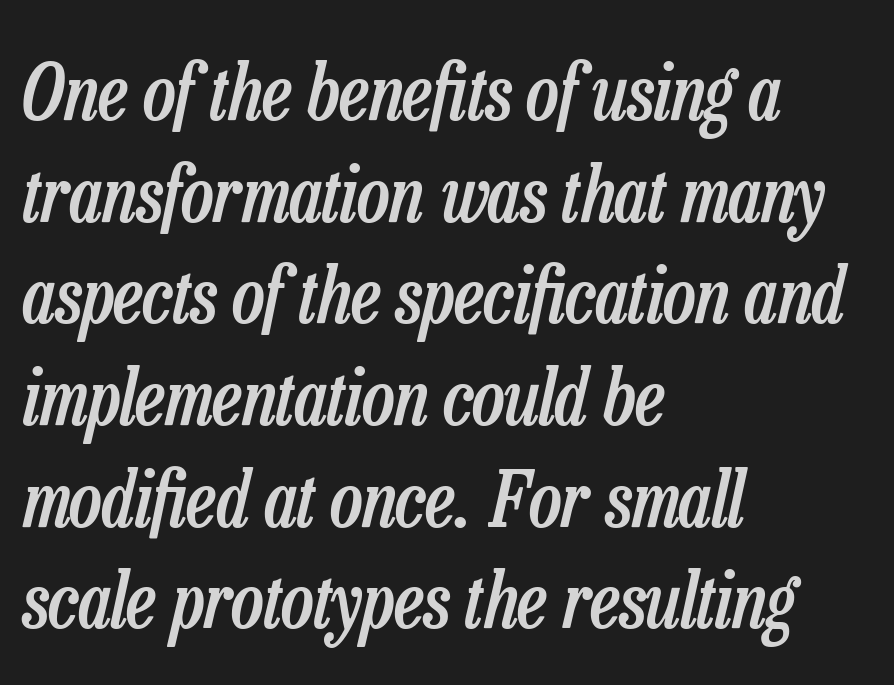
{"italic": "yes", "lean": "right", "slant_degrees": 13, "bold": "semi", "weight": "semibold", "width": "condensed", "stroke_contrast": "low", "x_height": "medium", "monospaced": "no", "underline": "no", "align": "left", "line_spacing": "normal", "line_spacing_ratio": 1.32, "letter_spacing": "normal", "letter_spacing_em": 0.0, "glyph_px": 77}
